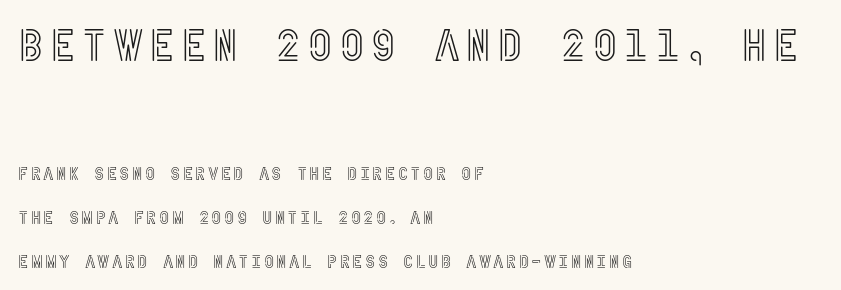
Which chunk is bigger? The first one — the top block dwarfs the bottom. Casual observation: everything's shoved over to the left. You can tell it's not italic because the verticals are truly vertical. Vertical spacing — loose. Glance below the letters and you will spot only blank space.
